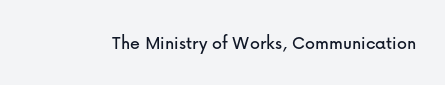
{"italic": "no", "underline": "no", "letter_spacing": "normal", "letter_spacing_em": 0.0, "glyph_px": 20}
